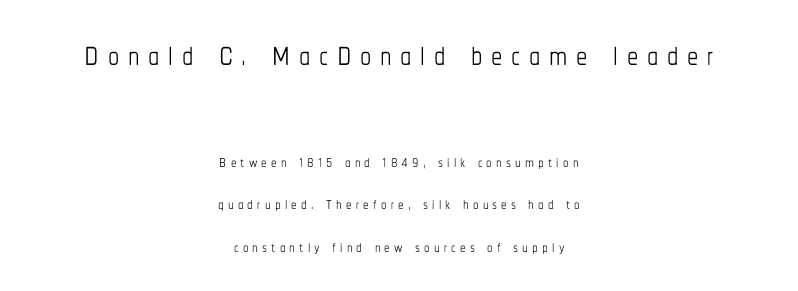
Weight: in the light-to-regular range. This sample is center-justified, so both line endings float freely. Plain, unruled lines of type. Note: larger setting up top, smaller setting below.
